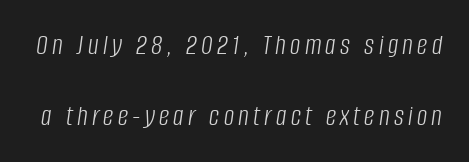
Is there much room between lines? Yes — plenty of vertical air separates them. You can tell it's italic because the verticals aren't actually vertical. Here the designer chose a conventional face with non-uniform glyph widths. Bare-footed words on every line. The characters are drawn with everyday or finer stroke widths.
